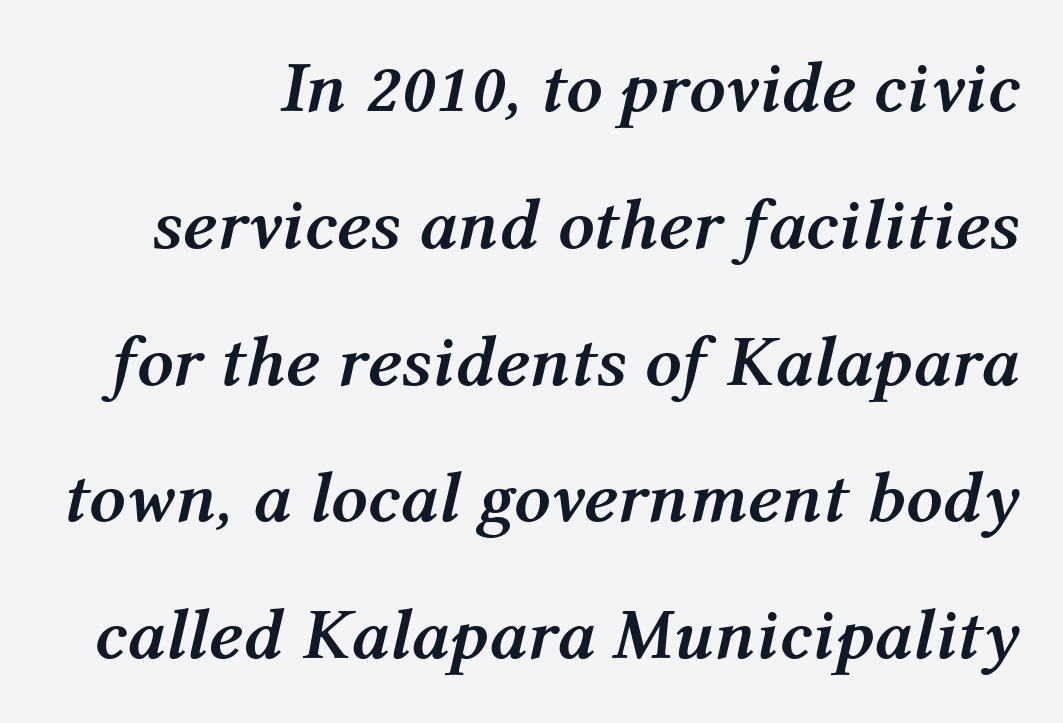
The image shows 72 px semibold type, italic (leaning right); set loose line spacing (1.9x), normal letter spacing, not underlined; medium stroke contrast and a medium x-height.
